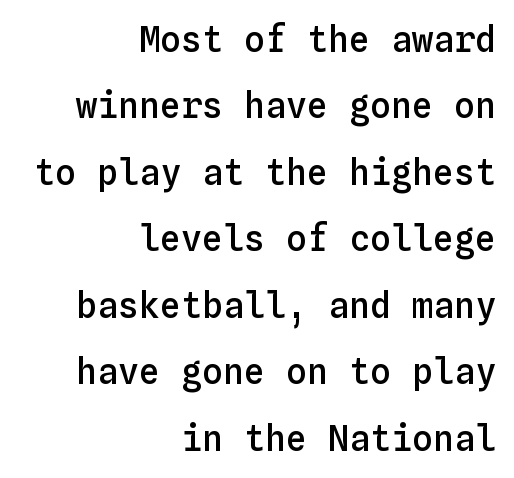
The image shows 35 px semibold type, upright, monospaced; set right-aligned, loose line spacing (1.9x), normal letter spacing, not underlined; low stroke contrast and a medium x-height.
